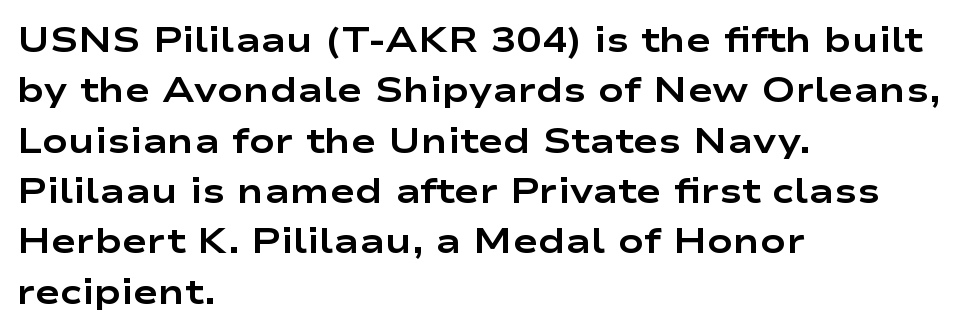
Q: Is the text bold? A: Yes.
Q: Is the text italic (slanted)? A: No, it is upright.
Q: Is the typeface a serif or a sans-serif typeface? A: Sans-serif.
Q: Is the text underlined? A: No.
Q: How is the paragraph aligned? A: Left-aligned.
Q: Is the spacing between letters normal or unusually wide? A: Normal.
Q: Is the spacing between lines tight, normal or loose? A: Normal.
Q: Width (condensed, normal, or wide)? A: Wide.
Q: Stroke contrast? A: Low.
Q: x-height? A: Medium.
Q: Monospaced? A: No.
